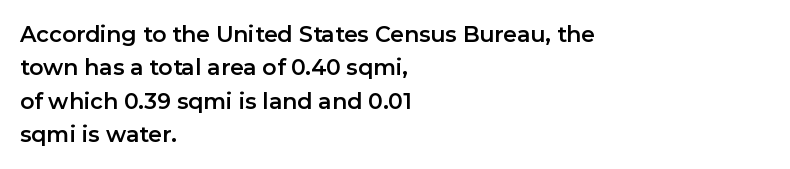
The image shows 22 px text type, upright; set left-aligned, normal line spacing (1.52x), normal letter spacing, not underlined.
